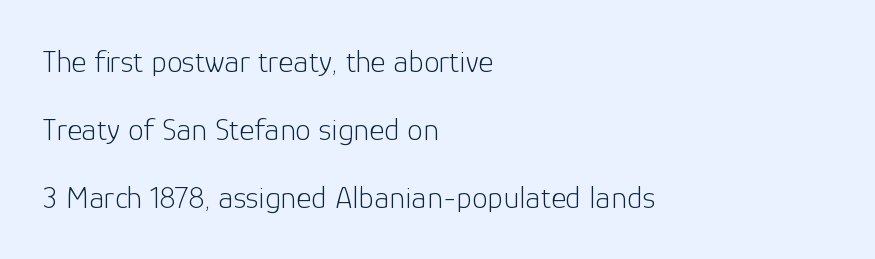
Q: Is the text bold? A: No.
Q: Is the text italic (slanted)? A: No, it is upright.
Q: Is the typeface a serif or a sans-serif typeface? A: Sans-serif.
Q: Is the text underlined? A: No.
Q: How is the paragraph aligned? A: Left-aligned.
Q: Is the spacing between letters normal or unusually wide? A: Normal.
Q: Is the spacing between lines tight, normal or loose? A: Loose.
Q: Width (condensed, normal, or wide)? A: Normal.
Q: Stroke contrast? A: Low.
Q: x-height? A: Medium.
Q: Monospaced? A: No.
